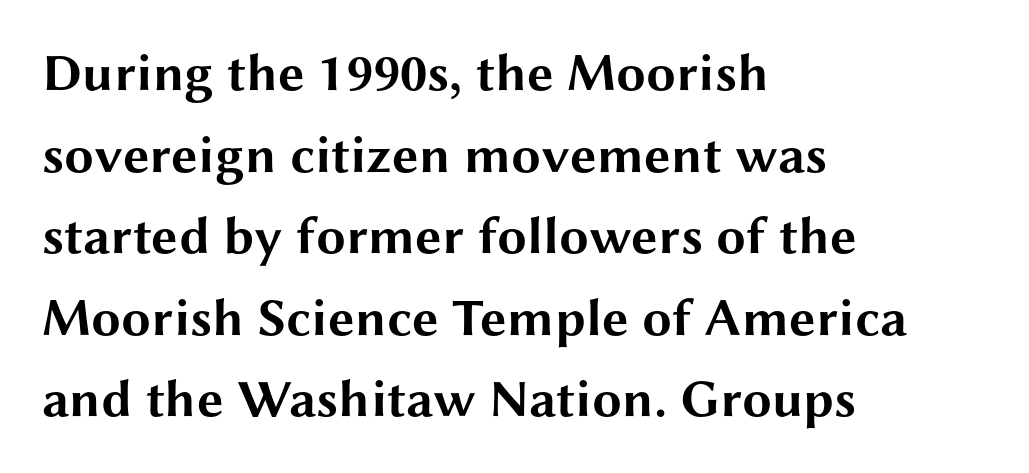
The image shows 53 px bold, wide sans-serif type, upright; set left-aligned, normal line spacing (1.54x), normal letter spacing, not underlined; medium stroke contrast and a medium x-height.
